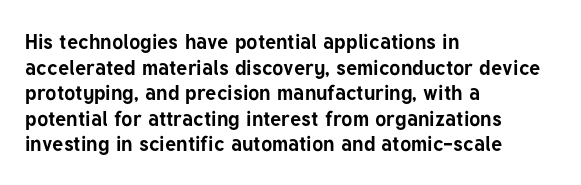
Is there any slant? The stems are plumb. The zone under the glyphs is completely vacant. Caption: bold face, heavy strokes. Each word holds together tightly as a unit, with standard inter-letter gaps. Does the copy run flush right? No — it runs flush left.
